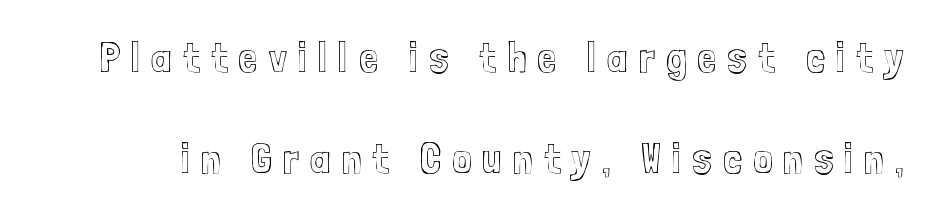
The image shows 43 px condensed type, upright; set loose line spacing (2.36x), unusually wide letter spacing (+0.26 em), not underlined; a medium x-height.
